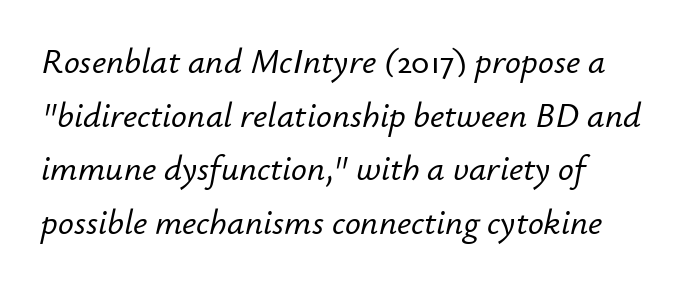
{"italic": "yes", "lean": "right", "slant_degrees": 12, "width": "normal", "stroke_contrast": "low", "x_height": "small", "monospaced": "no", "underline": "no", "align": "left", "line_spacing": "normal", "line_spacing_ratio": 1.53, "letter_spacing": "normal", "letter_spacing_em": 0.0, "glyph_px": 35}
